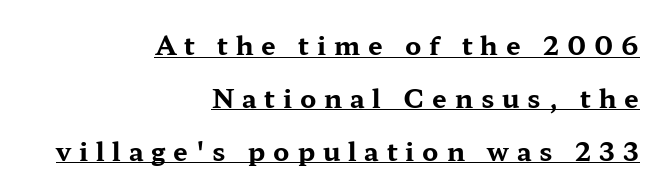
The image shows 26 px bold type, upright; set right-aligned, loose line spacing (2.03x), unusually wide letter spacing (+0.3 em), underlined.
